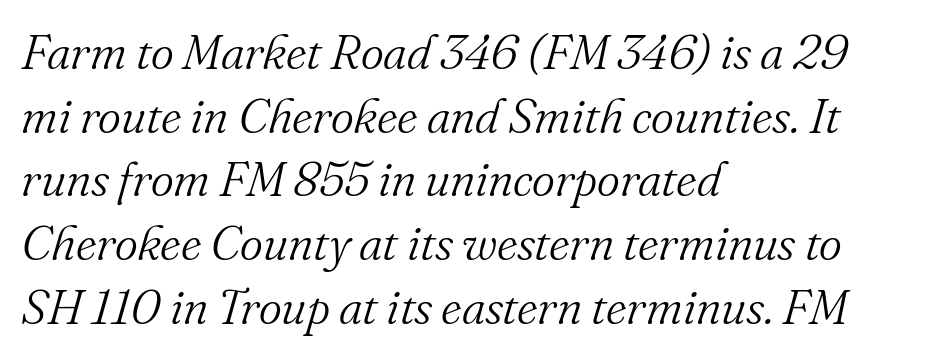
Stem width sits at or under what a default text font uses. Observe the lean: these are italic letterforms. Serifs: yes, visible at the terminals of the letterforms. The block of text has a typical density, with ordinary space between rows. The letters advance in unequal steps, a hallmark of proportional type.
